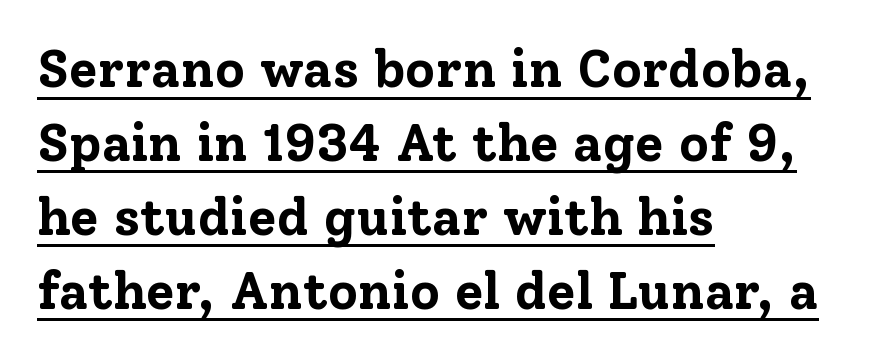
The image shows 52 px bold serif type, upright; set left-aligned, normal line spacing (1.42x), normal letter spacing, underlined; low stroke contrast and a medium x-height.
